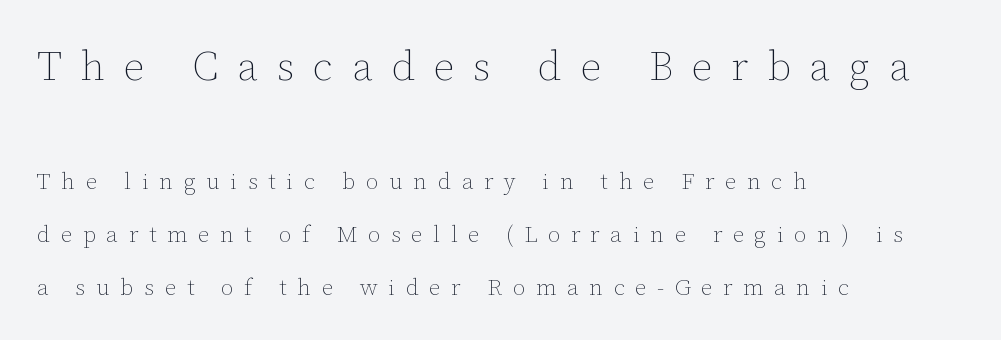
{"italic": "no", "bold": "no", "weight": "thin", "width": "normal", "stroke_contrast": "low", "x_height": "medium", "monospaced": "no", "underline": "no", "align": "left", "line_spacing": "loose", "line_spacing_ratio": 2.31, "letter_spacing": "wide", "letter_spacing_em": 0.46, "larger_block": "first", "size_ratio": 1.78, "glyph_px": 41}
